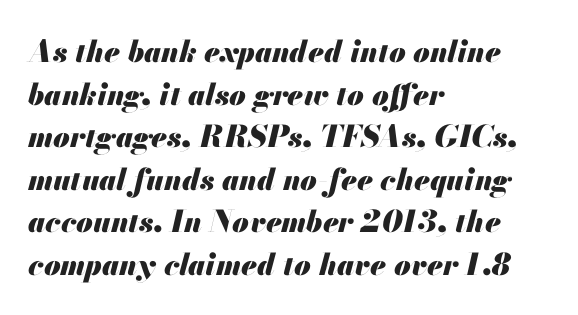
Q: Is the text bold? A: Yes.
Q: Is the text italic (slanted)? A: Yes, it leans right by about 13 degrees.
Q: Is the text underlined? A: No.
Q: How is the paragraph aligned? A: Left-aligned.
Q: Is the spacing between letters normal or unusually wide? A: Normal.
Q: Is the spacing between lines tight, normal or loose? A: Normal.
Q: Width (condensed, normal, or wide)? A: Normal.
Q: Stroke contrast? A: Medium.
Q: x-height? A: Small.
Q: Monospaced? A: No.
